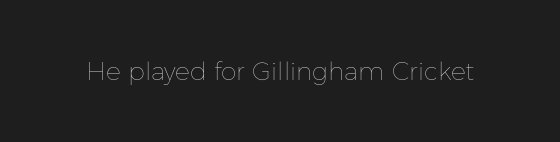
{"italic": "no", "bold": "no", "underline": "no", "letter_spacing": "normal", "letter_spacing_em": 0.0, "glyph_px": 25}
